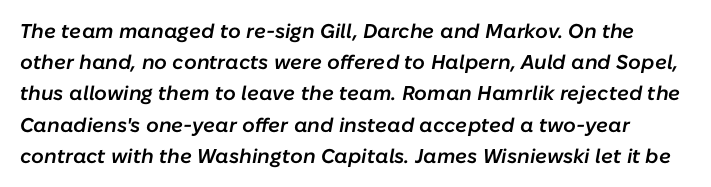
The image shows 20 px text type, italic (leaning right); set normal line spacing (1.56x), normal letter spacing, not underlined.
